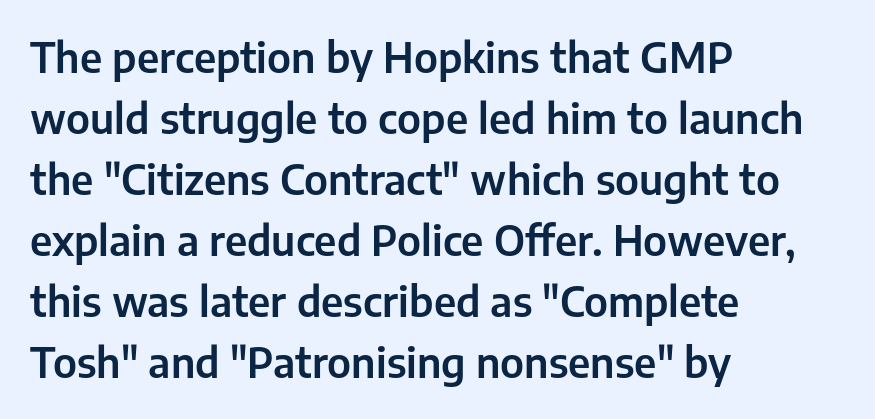
The image shows 41 px sans-serif type, upright; set left-aligned, normal line spacing (1.49x), normal letter spacing, not underlined; low stroke contrast and a medium x-height.
